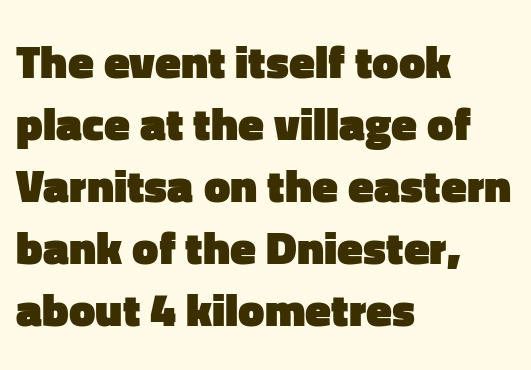
Q: Is the text bold? A: Yes.
Q: Is the text italic (slanted)? A: No, it is upright.
Q: Is the typeface a serif or a sans-serif typeface? A: Sans-serif.
Q: Is the text underlined? A: No.
Q: How is the paragraph aligned? A: Left-aligned.
Q: Is the spacing between letters normal or unusually wide? A: Normal.
Q: Is the spacing between lines tight, normal or loose? A: Normal.
Q: Width (condensed, normal, or wide)? A: Normal.
Q: Stroke contrast? A: Low.
Q: x-height? A: Medium.
Q: Monospaced? A: No.
